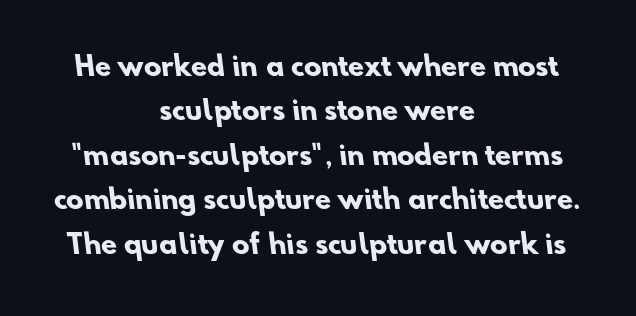
{"bold": "yes", "underline": "no", "align": "center", "line_spacing_ratio": 1.71, "letter_spacing": "normal", "letter_spacing_em": 0.0, "glyph_px": 26}
